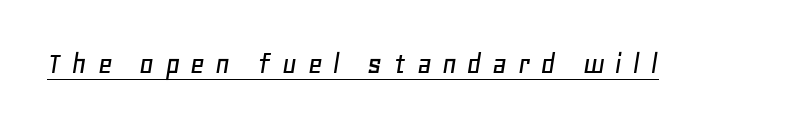
Look at the tracking — it's clearly loosened, letters drifting apart. Do the characters align in a grid? No, the font is proportional. The rendering applies a slant to the glyphs. The typesetter has applied underlining to the passage shown.
